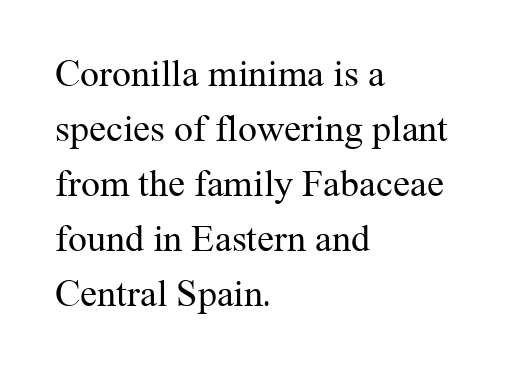
Is there much room between lines? A standard amount, neither cramped nor airy. The characters are drawn with everyday or finer stroke widths. Italic? Not at all — the glyphs are vertical. Do the characters align in a grid? No, the font is proportional. These lines stack with their left ends in a neat column. Type without underlining.
